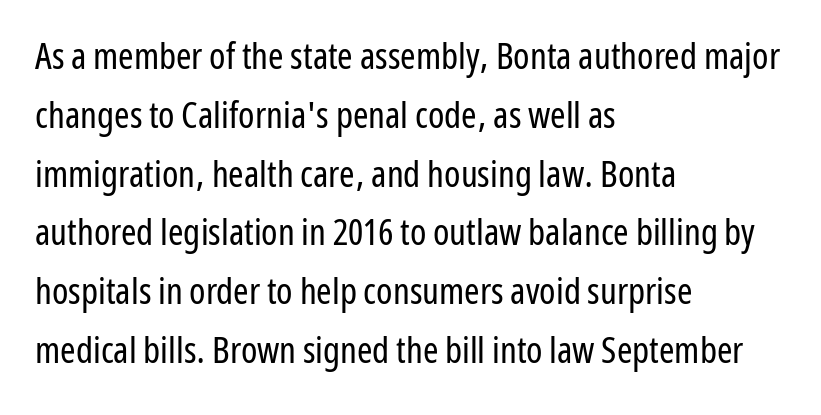
{"serif": "no", "italic": "no", "bold": "no", "weight": "regular", "width": "condensed", "stroke_contrast": "low", "x_height": "medium", "monospaced": "no", "underline": "no", "align": "left", "line_spacing": "normal", "line_spacing_ratio": 1.59, "letter_spacing": "normal", "letter_spacing_em": 0.0, "glyph_px": 37}
